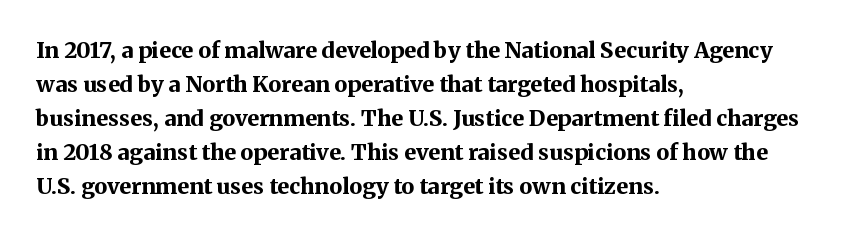
The image shows 22 px bold type, upright; set left-aligned, normal line spacing (1.54x), normal letter spacing, not underlined.
